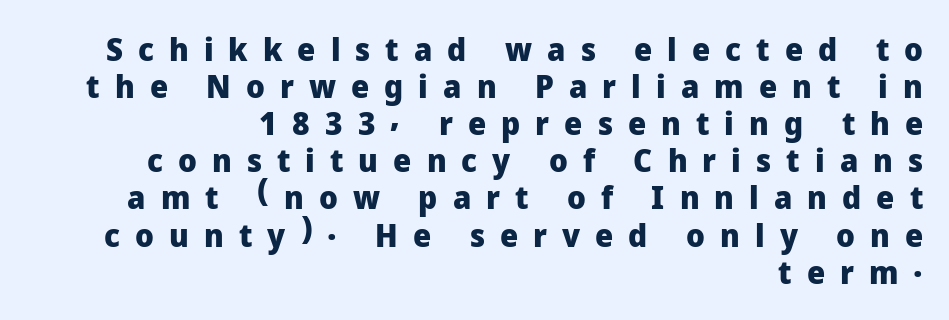
Q: Is the text bold? A: Yes.
Q: Is the text italic (slanted)? A: No, it is upright.
Q: Is the typeface a serif or a sans-serif typeface? A: Sans-serif.
Q: Is the text underlined? A: No.
Q: How is the paragraph aligned? A: Right-aligned.
Q: Is the spacing between letters normal or unusually wide? A: Unusually wide.
Q: Width (condensed, normal, or wide)? A: Normal.
Q: Stroke contrast? A: Low.
Q: x-height? A: Medium.
Q: Monospaced? A: No.
